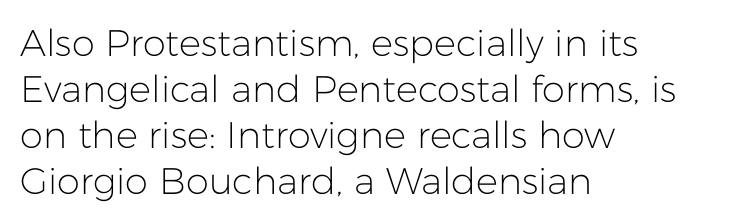
Ordinary non-slanted type is in use. These lines are set flush left with a ragged right edge. Here the designer chose a conventional face with non-uniform glyph widths. There is no visible air inserted between adjacent glyphs. The strokes are not fattened; the text isn't bold.
